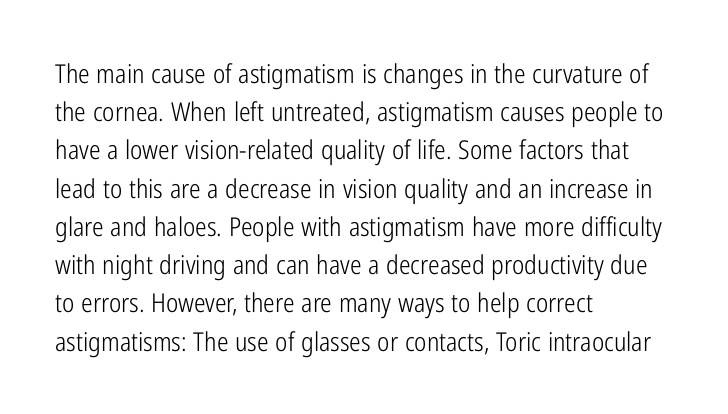
{"italic": "no", "bold": "no", "underline": "no", "align": "left", "line_spacing": "normal", "line_spacing_ratio": 1.47, "letter_spacing": "normal", "letter_spacing_em": 0.0, "glyph_px": 26}
